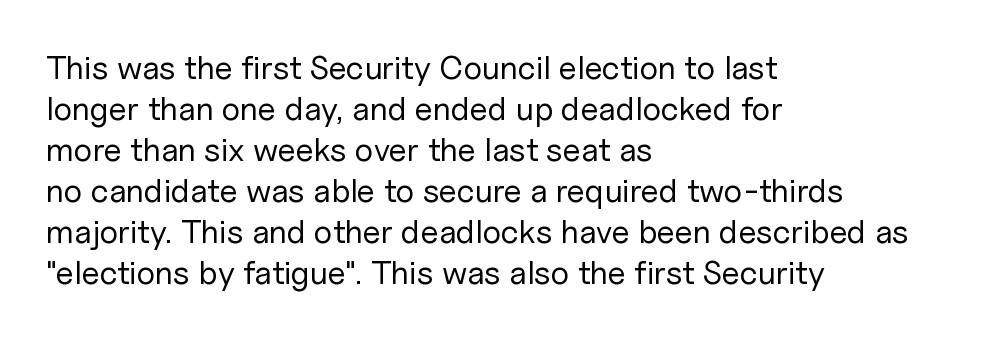
{"serif": "no", "italic": "no", "bold": "no", "weight": "regular", "width": "normal", "stroke_contrast": "low", "x_height": "medium", "monospaced": "no", "underline": "no", "align": "left", "line_spacing_ratio": 1.24, "letter_spacing": "normal", "letter_spacing_em": 0.0, "glyph_px": 33}
